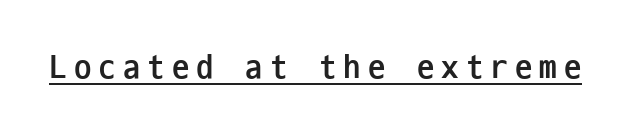
The image shows 35 px semibold, condensed sans-serif type, upright, monospaced; set unusually wide letter spacing (+0.2 em), underlined; low stroke contrast and a medium x-height.
